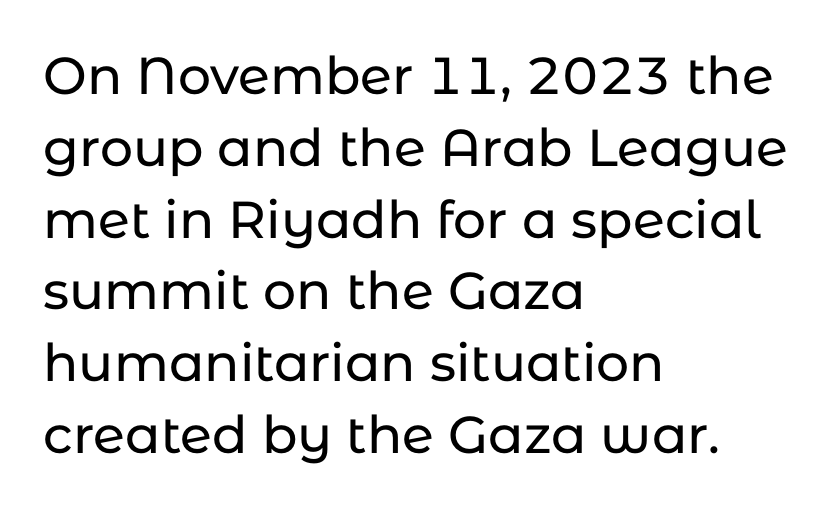
The ragged edge is on the right, which tells us the setting is flush left. Observe the absence of serifs on each vertical stroke in this sample. This sample uses an upright cut, with every glyph sitting square on the baseline. Check the space under the baseline: it is left empty.
